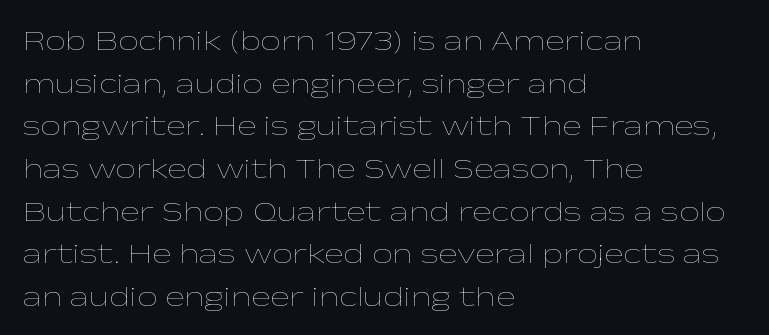
The image shows 29 px thin, wide type, upright; set left-aligned, normal line spacing (1.47x), normal letter spacing, not underlined; low stroke contrast and a medium x-height.
